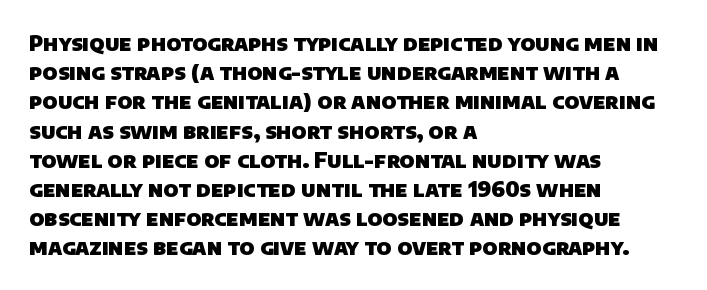
{"bold": "yes", "underline": "no", "align": "left", "line_spacing": "normal", "line_spacing_ratio": 1.39, "letter_spacing": "normal", "letter_spacing_em": 0.0, "glyph_px": 21}
